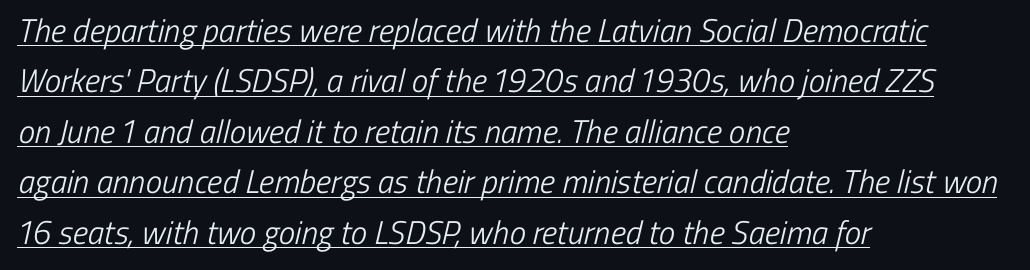
Q: Is the text bold? A: No.
Q: Is the typeface a serif or a sans-serif typeface? A: Sans-serif.
Q: Is the text underlined? A: Yes.
Q: How is the paragraph aligned? A: Left-aligned.
Q: Is the spacing between letters normal or unusually wide? A: Normal.
Q: Is the spacing between lines tight, normal or loose? A: Normal.
Q: Width (condensed, normal, or wide)? A: Condensed.
Q: Stroke contrast? A: Low.
Q: x-height? A: Medium.
Q: Monospaced? A: No.
